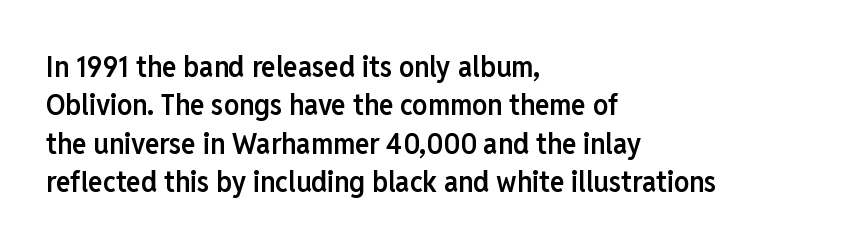
The type sits square on the baseline with zero lean. Compared with typical paragraphs, the rows here are spaced about the same. You can tell from the bare stems that sans-serif type was used. This sample is left-justified, so line endings fall wherever the words run out. How heavy is the stroke? Medium-heavy — a semibold, shy of bold. Anything drawn beneath the words? Only blank space.
